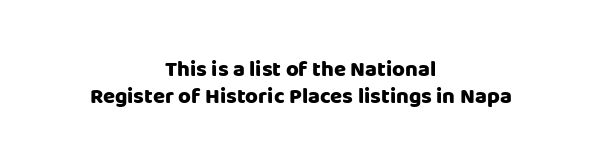
The typography opts for an upright posture over an oblique one. The area under the type is left untouched. A full-strength bold gives these letters their thick strokes. Is the block centered? Yes — each line is placed symmetrically about the middle. These lines keep a tight, regular rhythm from letter to letter.
